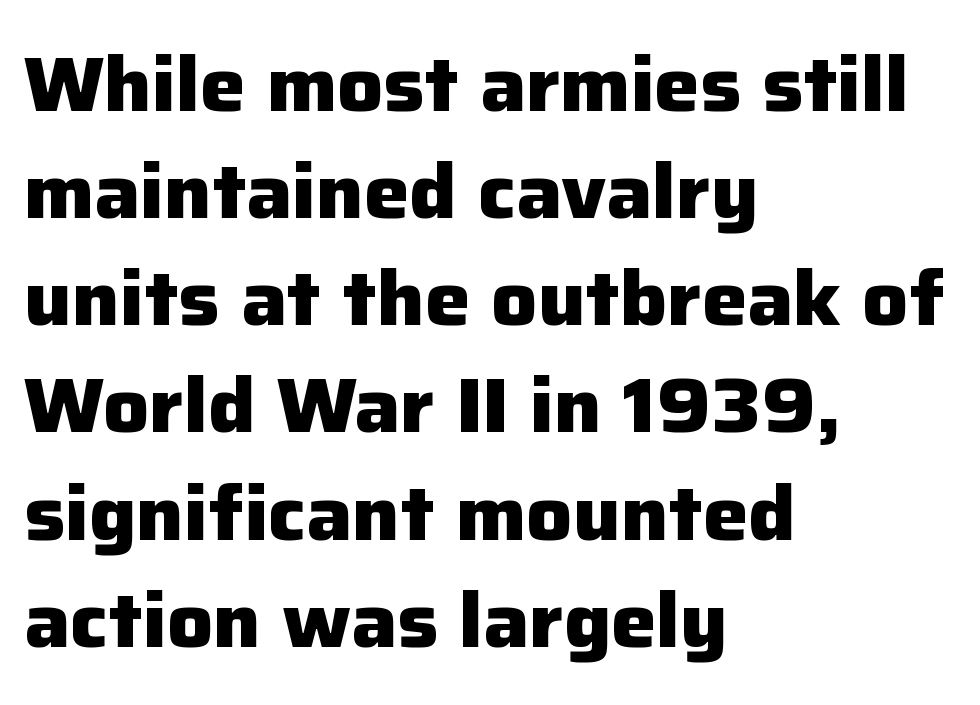
Think of a printed novel: that variable character pitch is what you see here. The text block is weighted toward the left margin, trailing off unevenly rightward. The typeface chosen for these lines omits serifs. The letters stand upright; this is a roman face. The vertical gap from one line to the next is medium. Anything drawn beneath the words? Only blank space.
